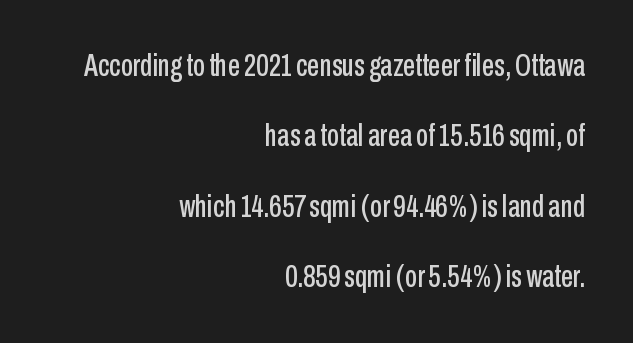
The image shows 31 px condensed sans-serif type, upright; set right-aligned, loose line spacing (2.27x), normal letter spacing, not underlined; low stroke contrast and a medium x-height.
